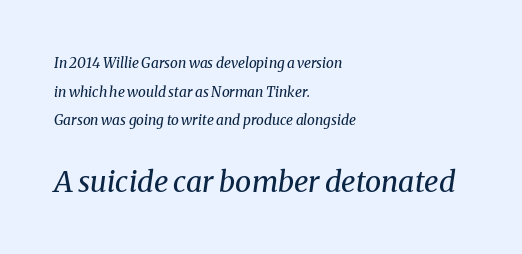
{"serif": "yes", "italic": "yes", "lean": "right", "slant_degrees": 8, "bold": "no", "weight": "regular", "width": "normal", "stroke_contrast": "medium", "x_height": "medium", "monospaced": "no", "underline": "no", "align": "left", "line_spacing": "loose", "line_spacing_ratio": 2.04, "letter_spacing": "normal", "letter_spacing_em": 0.0, "larger_block": "second", "size_ratio": 2.07, "glyph_px": 29}
